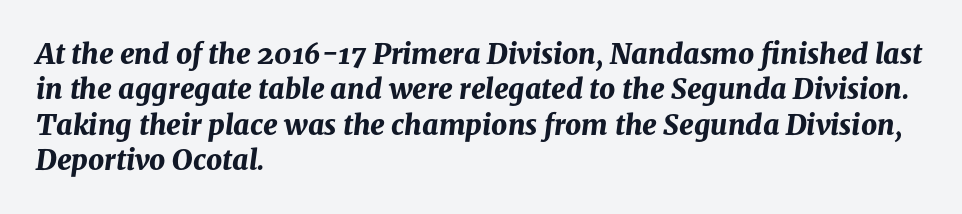
{"italic": "yes", "lean": "right", "slant_degrees": 8, "bold": "yes", "weight": "bold", "width": "normal", "stroke_contrast": "medium", "x_height": "medium", "monospaced": "no", "underline": "no", "align": "left", "line_spacing": "normal", "line_spacing_ratio": 1.26, "letter_spacing": "normal", "letter_spacing_em": 0.0, "glyph_px": 28}
